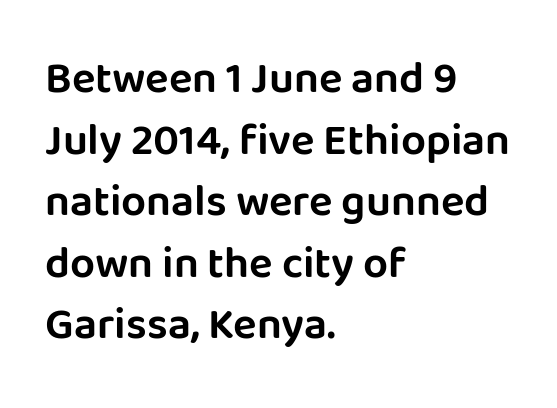
Ordinary non-slanted type is in use. Quick note: underline off. These lines are set flush left with a ragged right edge. Vertically, the passage feels balanced, rows spaced as you'd expect. Each letter keeps its own natural width here, so spacing adapts to shape.
